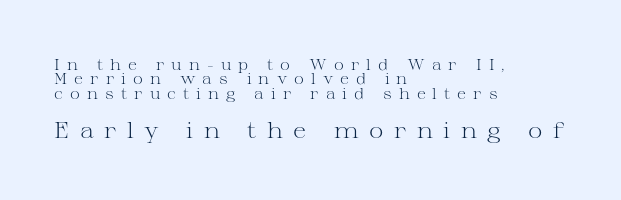
The image shows 22 px text type, upright; set left-aligned, tight line spacing (0.96x), unusually wide letter spacing (+0.47 em), not underlined; the second (bottom) block is 1.47x larger.
